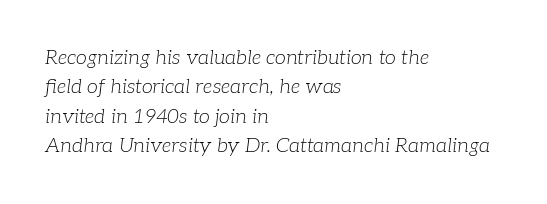
Q: Is the text bold? A: No.
Q: Is the text italic (slanted)? A: Yes, it leans right by about 7 degrees.
Q: Is the text underlined? A: No.
Q: How is the paragraph aligned? A: Left-aligned.
Q: Is the spacing between letters normal or unusually wide? A: Normal.
Q: Is the spacing between lines tight, normal or loose? A: Normal.
